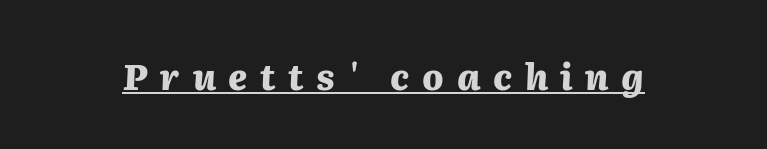
{"italic": "yes", "lean": "right", "slant_degrees": 2, "bold": "yes", "weight": "heavy", "width": "normal", "stroke_contrast": "medium", "x_height": "medium", "monospaced": "no", "underline": "yes", "letter_spacing": "wide", "letter_spacing_em": 0.36, "glyph_px": 35}
